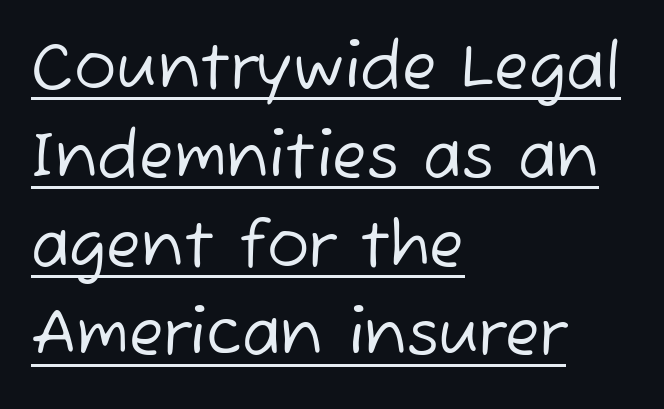
A student would call this left alignment; a typographer would say flush left, rag right. Here the designer chose a conventional face with non-uniform glyph widths. The typesetting does not lean heavy: it is not bold. Spacing between characters is what you'd get straight out of the box. What decoration does the sample have? An underline. Evenly set lines give the paragraph a standard silhouette.
